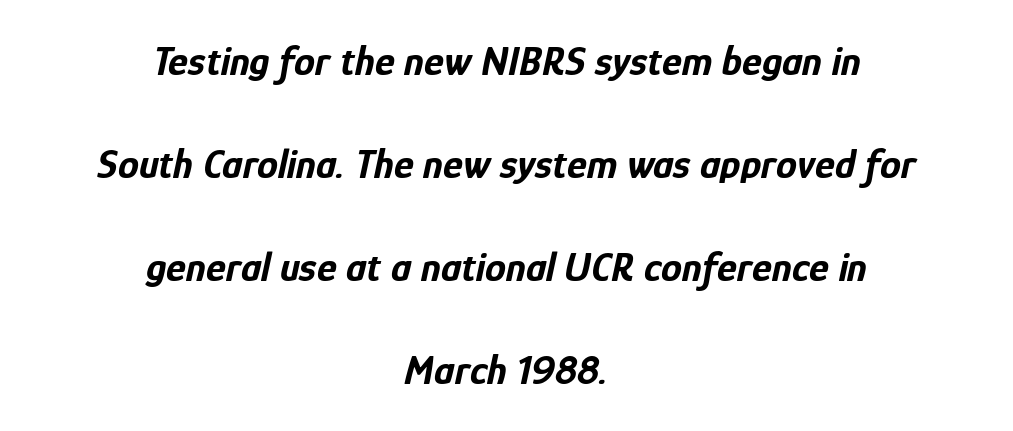
The image shows 42 px bold, condensed type, italic (leaning right); set centered, loose line spacing (2.45x), normal letter spacing, not underlined; low stroke contrast and a medium x-height.
